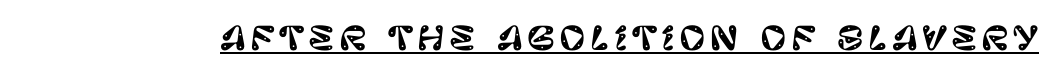
Q: Is the text italic (slanted)? A: Yes.
Q: Is the typeface a serif or a sans-serif typeface? A: Sans-serif.
Q: Is the text underlined? A: Yes.
Q: Width (condensed, normal, or wide)? A: Normal.
Q: Stroke contrast? A: Low.
Q: x-height? A: Large.
Q: Monospaced? A: No.
